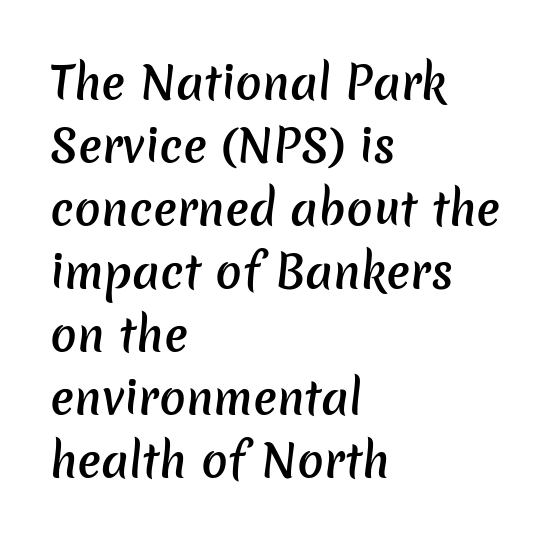
Underlining? Definitely not there. The typesetter chose a ragged-right arrangement here. Serifs: no, the terminals of the letterforms are clean. Spacing verdict: proportional, widths tailored to each character. How would I describe the line gaps? Plain and ordinary. This rendering leaves character spacing at its baseline value.
